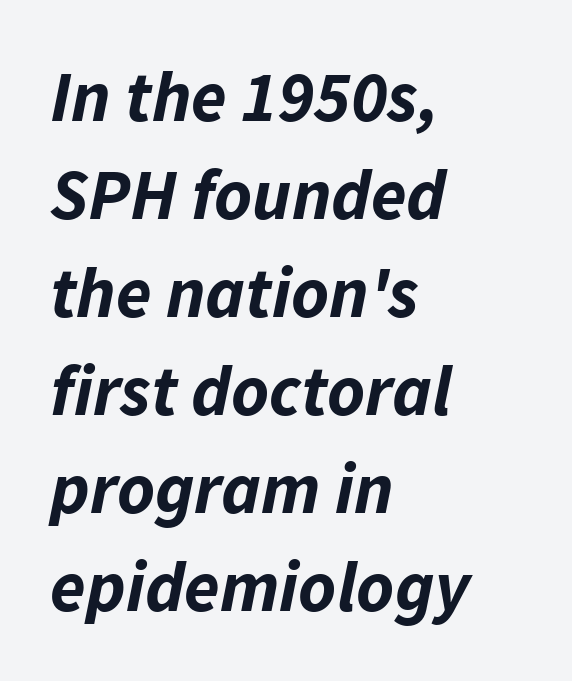
The image shows 72 px bold type, italic (leaning right); set left-aligned, normal line spacing (1.36x), normal letter spacing, not underlined; low stroke contrast and a medium x-height.
